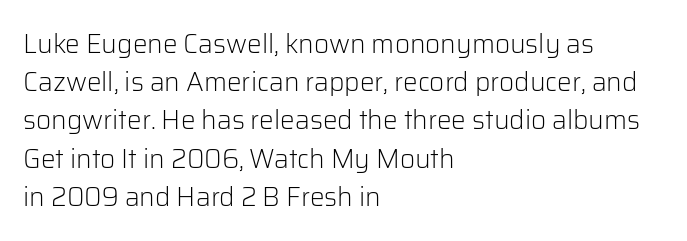
Q: Is the text bold? A: No.
Q: Is the text italic (slanted)? A: No, it is upright.
Q: Is the text underlined? A: No.
Q: How is the paragraph aligned? A: Left-aligned.
Q: Is the spacing between letters normal or unusually wide? A: Normal.
Q: Is the spacing between lines tight, normal or loose? A: Normal.
